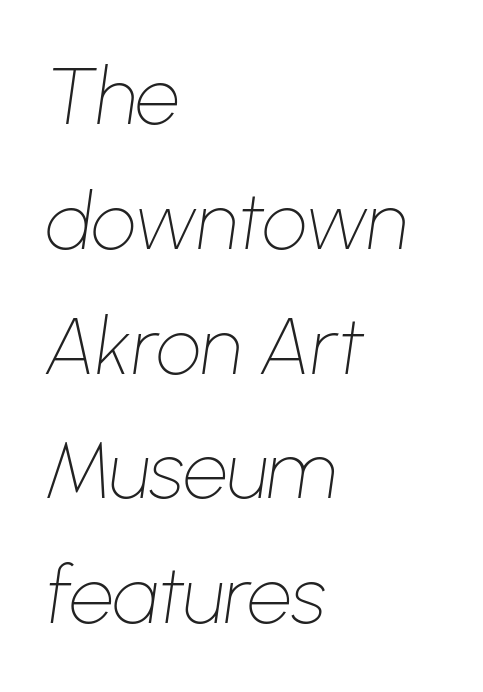
{"italic": "yes", "lean": "right", "slant_degrees": 8, "bold": "no", "weight": "thin", "width": "normal", "stroke_contrast": "low", "x_height": "medium", "monospaced": "no", "underline": "no", "align": "left", "line_spacing": "normal", "line_spacing_ratio": 1.58, "letter_spacing": "normal", "letter_spacing_em": 0.0, "glyph_px": 79}
